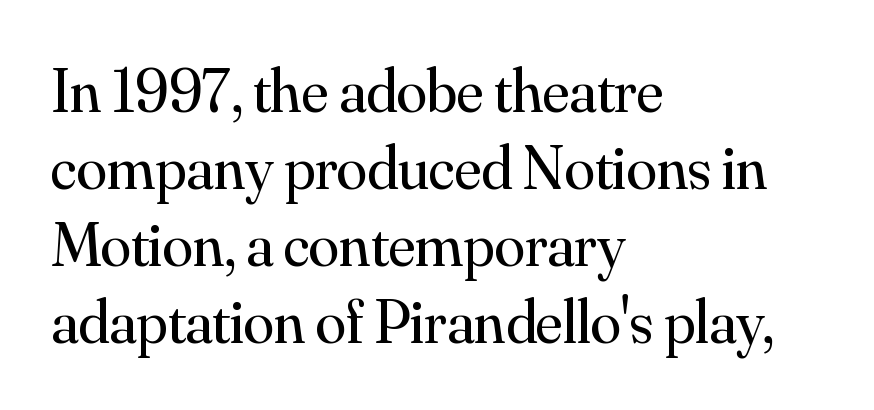
Q: Is the text bold? A: No.
Q: Is the text italic (slanted)? A: No, it is upright.
Q: Is the typeface a serif or a sans-serif typeface? A: Serif.
Q: Is the text underlined? A: No.
Q: How is the paragraph aligned? A: Left-aligned.
Q: Is the spacing between letters normal or unusually wide? A: Normal.
Q: Width (condensed, normal, or wide)? A: Normal.
Q: Stroke contrast? A: Medium.
Q: x-height? A: Small.
Q: Monospaced? A: No.
